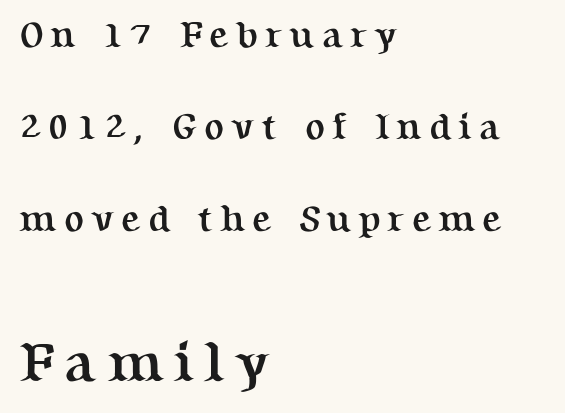
Q: Is the text bold? A: Yes.
Q: Is the text italic (slanted)? A: No, it is upright.
Q: Is the typeface a serif or a sans-serif typeface? A: Serif.
Q: Is the text underlined? A: No.
Q: How is the paragraph aligned? A: Left-aligned.
Q: Is the spacing between lines tight, normal or loose? A: Loose.
Q: Which block of text is set in a larger size, the first (top) or the second (bottom)? A: The second (bottom) one.
Q: Width (condensed, normal, or wide)? A: Normal.
Q: Stroke contrast? A: Medium.
Q: x-height? A: Medium.
Q: Monospaced? A: No.
